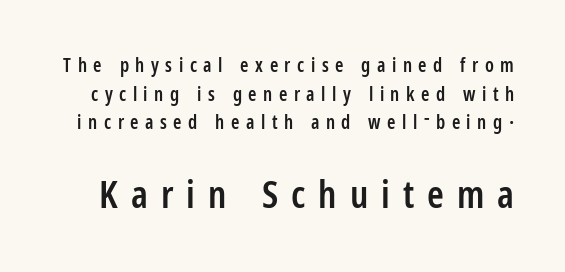
The image shows 38 px semibold, condensed sans-serif type, upright; set normal line spacing (1.51x), unusually wide letter spacing (+0.34 em), not underlined; the second (bottom) block is 2.0x larger; low stroke contrast and a medium x-height.
